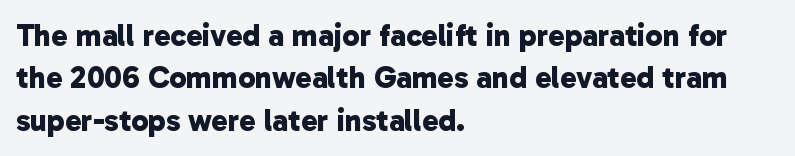
The image shows 31 px bold sans-serif type; set left-aligned, normal line spacing (1.37x), normal letter spacing, not underlined; low stroke contrast and a medium x-height.
